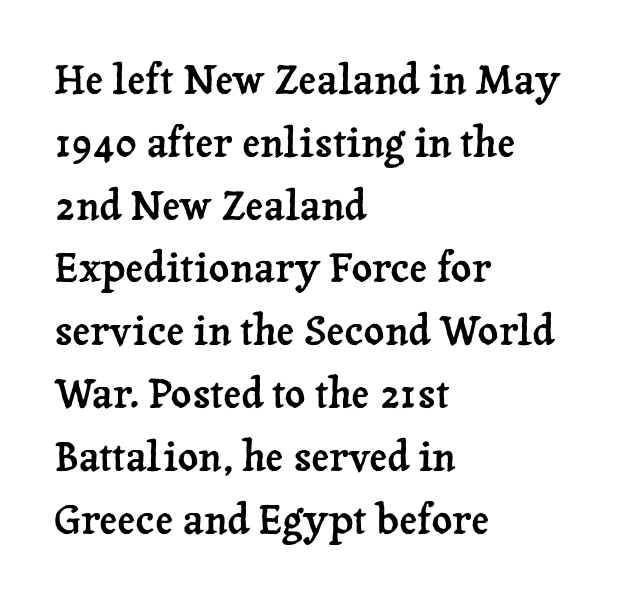
Q: Is the text italic (slanted)? A: No, it is upright.
Q: Is the typeface a serif or a sans-serif typeface? A: Serif.
Q: Is the text underlined? A: No.
Q: How is the paragraph aligned? A: Left-aligned.
Q: Is the spacing between letters normal or unusually wide? A: Normal.
Q: Is the spacing between lines tight, normal or loose? A: Normal.
Q: Width (condensed, normal, or wide)? A: Normal.
Q: Stroke contrast? A: Low.
Q: x-height? A: Medium.
Q: Monospaced? A: No.
